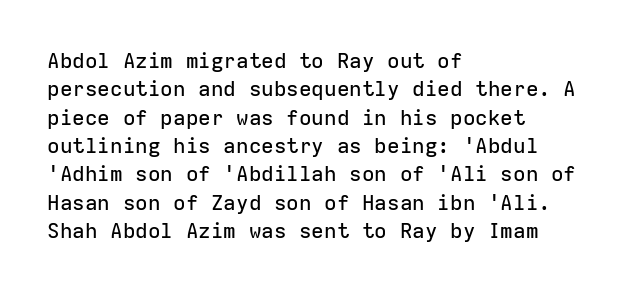
{"italic": "no", "underline": "no", "align": "left", "line_spacing": "normal", "line_spacing_ratio": 1.35, "letter_spacing": "normal", "letter_spacing_em": 0.0, "glyph_px": 21}
